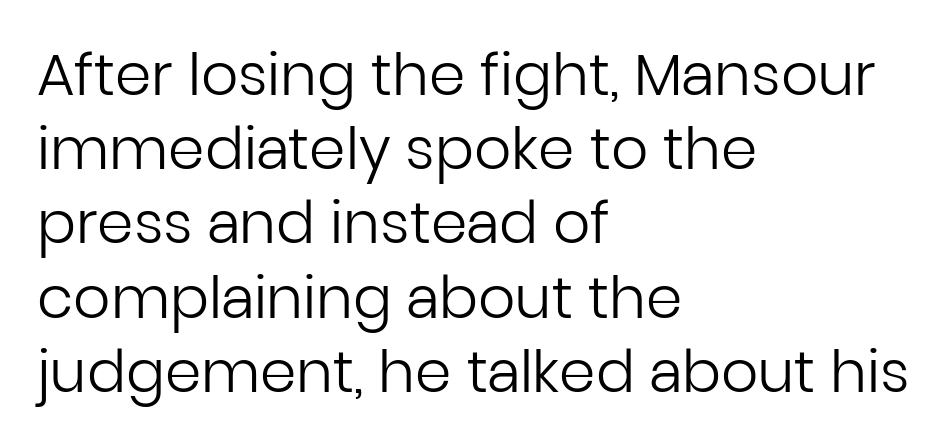
The image shows 58 px regular-weight sans-serif type, upright; set left-aligned, normal line spacing (1.28x), normal letter spacing, not underlined; low stroke contrast and a medium x-height.
